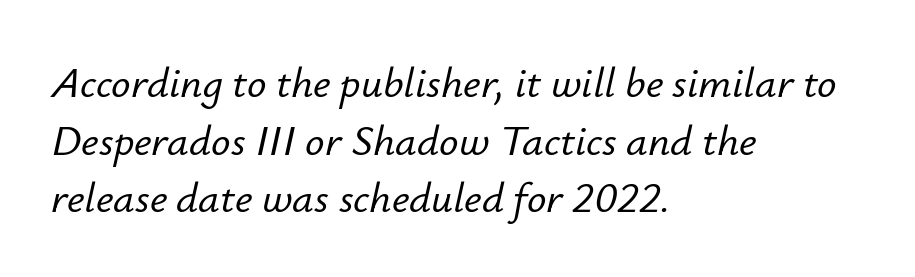
{"italic": "yes", "lean": "right", "slant_degrees": 12, "width": "normal", "stroke_contrast": "low", "x_height": "small", "monospaced": "no", "underline": "no", "align": "left", "line_spacing": "normal", "line_spacing_ratio": 1.34, "letter_spacing": "normal", "letter_spacing_em": 0.0, "glyph_px": 43}
